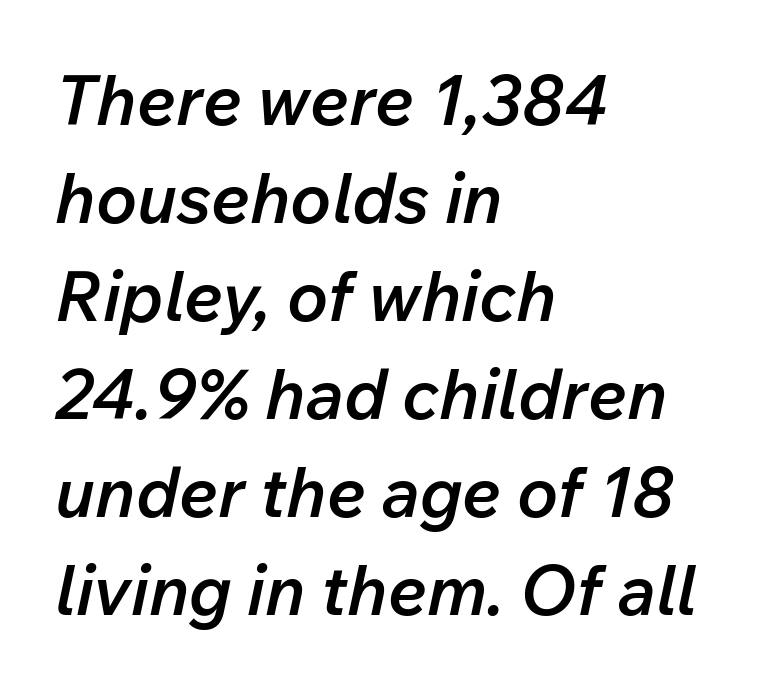
{"italic": "yes", "lean": "right", "slant_degrees": 12, "bold": "semi", "weight": "semibold", "width": "normal", "stroke_contrast": "low", "x_height": "medium", "monospaced": "no", "underline": "no", "align": "left", "line_spacing": "normal", "line_spacing_ratio": 1.42, "letter_spacing": "normal", "letter_spacing_em": 0.0, "glyph_px": 69}
